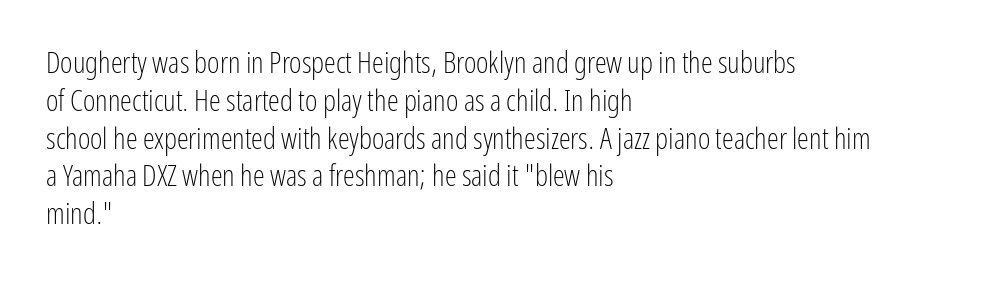
Plain, unruled lines of type. This sample keeps an unexceptional amount of space between lines. These lines are rendered in a variable-pitch font. A roman cut, with each character standing at attention. On a weight scale, this lands at 450 or below.
